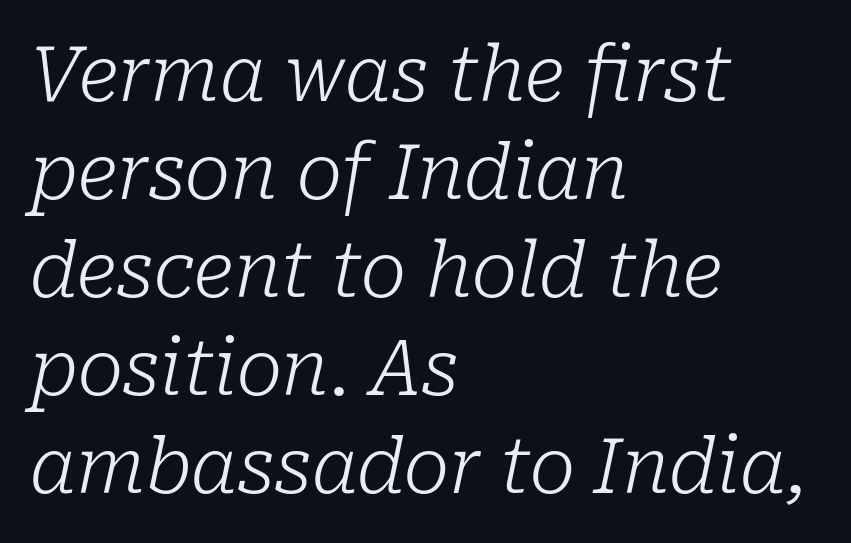
{"serif": "yes", "italic": "yes", "lean": "right", "slant_degrees": 10, "bold": "no", "weight": "light", "width": "normal", "stroke_contrast": "low", "x_height": "medium", "monospaced": "no", "underline": "no", "align": "left", "line_spacing": "normal", "line_spacing_ratio": 1.29, "letter_spacing": "normal", "letter_spacing_em": 0.0, "glyph_px": 76}
